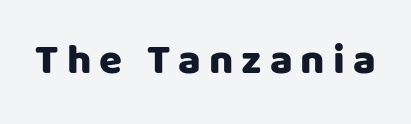
Is there any slant? The stems are plumb. Character widths vary here, with narrow letters taking less room than wide ones. Nobody drew a line under any word here. Grotesque or geometric, the face here clearly has no serifs.
